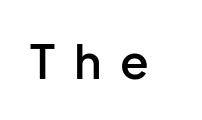
Beneath every word, the page is bare. Students, this is semibold: more ink than regular, less than bold. Type style note: lacks serifs. Ordinary non-slanted type is in use. Someone cranked the tracking dial way up on this one. Do the characters align in a grid? No, the font is proportional.
